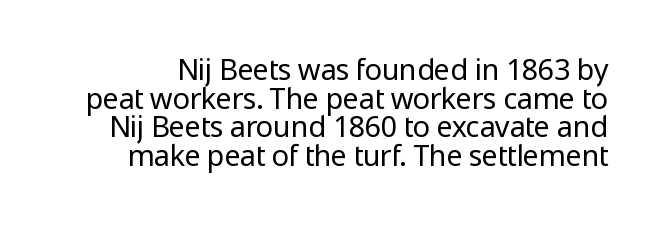
Q: Is the text bold? A: No.
Q: Is the text italic (slanted)? A: No, it is upright.
Q: Is the typeface a serif or a sans-serif typeface? A: Sans-serif.
Q: Is the text underlined? A: No.
Q: Is the spacing between letters normal or unusually wide? A: Normal.
Q: Is the spacing between lines tight, normal or loose? A: Tight.
Q: Width (condensed, normal, or wide)? A: Normal.
Q: Stroke contrast? A: Low.
Q: x-height? A: Medium.
Q: Monospaced? A: No.
